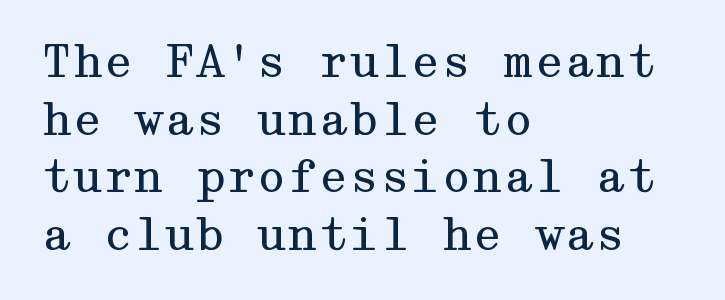
Q: Is the text bold? A: No.
Q: Is the text italic (slanted)? A: No, it is upright.
Q: Is the typeface a serif or a sans-serif typeface? A: Serif.
Q: Is the text underlined? A: No.
Q: How is the paragraph aligned? A: Left-aligned.
Q: Is the spacing between letters normal or unusually wide? A: Normal.
Q: Is the spacing between lines tight, normal or loose? A: Normal.
Q: Width (condensed, normal, or wide)? A: Wide.
Q: Stroke contrast? A: Medium.
Q: x-height? A: Medium.
